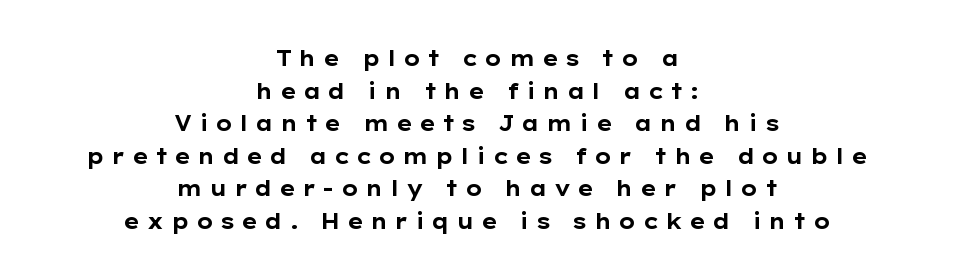
{"italic": "no", "bold": "yes", "underline": "no", "align": "center", "line_spacing": "normal", "line_spacing_ratio": 1.55, "letter_spacing": "wide", "letter_spacing_em": 0.29, "glyph_px": 21}
